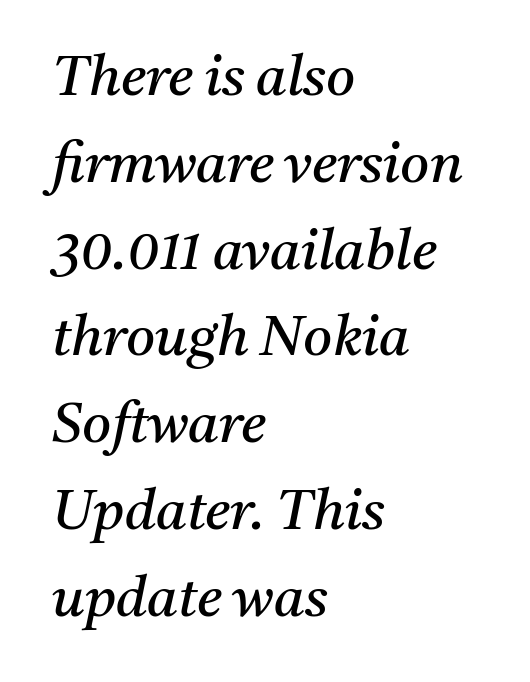
Observe the lean: these are italic letterforms. Only glyphs here, with clear space below each row. Look at the bottom of the vertical strokes: they flare into serifs here. The strokes are not fattened; the text isn't bold.
